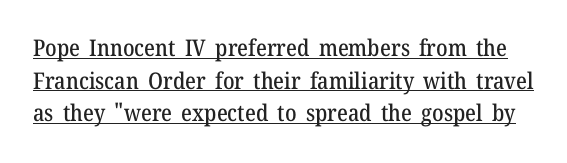
Q: Is the text italic (slanted)? A: No, it is upright.
Q: Is the text underlined? A: Yes.
Q: Is the spacing between letters normal or unusually wide? A: Normal.
Q: Is the spacing between lines tight, normal or loose? A: Normal.
